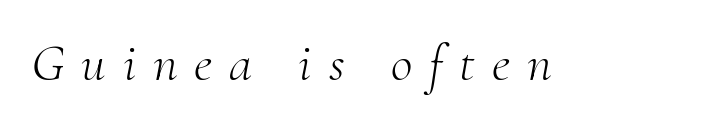
{"serif": "yes", "italic": "yes", "lean": "right", "slant_degrees": 10, "bold": "no", "weight": "light", "width": "normal", "stroke_contrast": "medium", "x_height": "small", "monospaced": "no", "underline": "no", "letter_spacing": "wide", "letter_spacing_em": 0.32, "glyph_px": 53}
